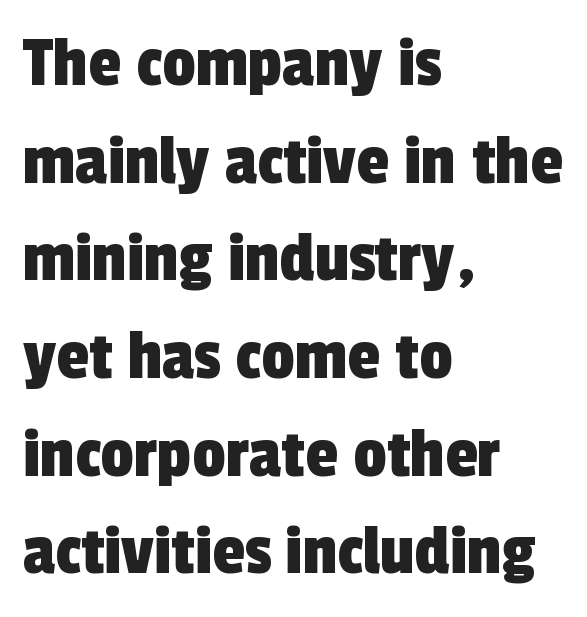
{"serif": "no", "width": "condensed", "x_height": "medium", "monospaced": "no", "underline": "no", "align": "left", "line_spacing": "normal", "line_spacing_ratio": 1.32, "letter_spacing": "normal", "letter_spacing_em": 0.0, "glyph_px": 74}
